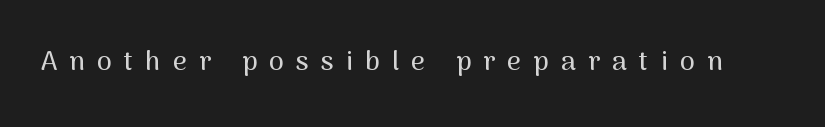
{"italic": "no", "underline": "no", "letter_spacing": "wide", "letter_spacing_em": 0.45, "glyph_px": 27}
